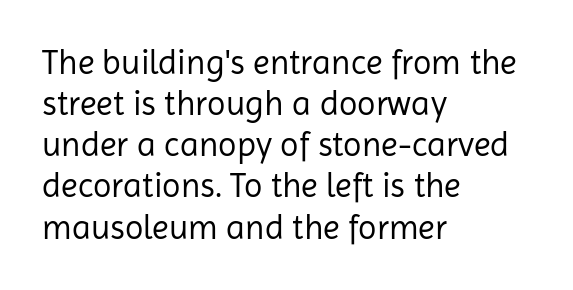
The image shows 34 px regular-weight sans-serif type, upright; set left-aligned, line spacing 1.21x, normal letter spacing, not underlined; low stroke contrast and a medium x-height.
